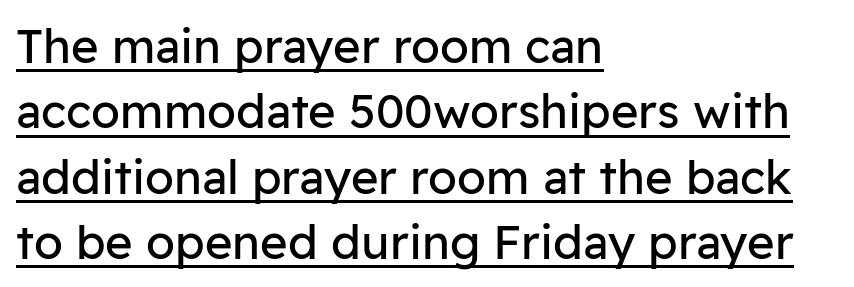
Q: Is the text bold? A: No.
Q: Is the text italic (slanted)? A: No, it is upright.
Q: Is the typeface a serif or a sans-serif typeface? A: Sans-serif.
Q: Is the text underlined? A: Yes.
Q: How is the paragraph aligned? A: Left-aligned.
Q: Is the spacing between letters normal or unusually wide? A: Normal.
Q: Is the spacing between lines tight, normal or loose? A: Normal.
Q: Width (condensed, normal, or wide)? A: Normal.
Q: Stroke contrast? A: Low.
Q: x-height? A: Medium.
Q: Monospaced? A: No.
